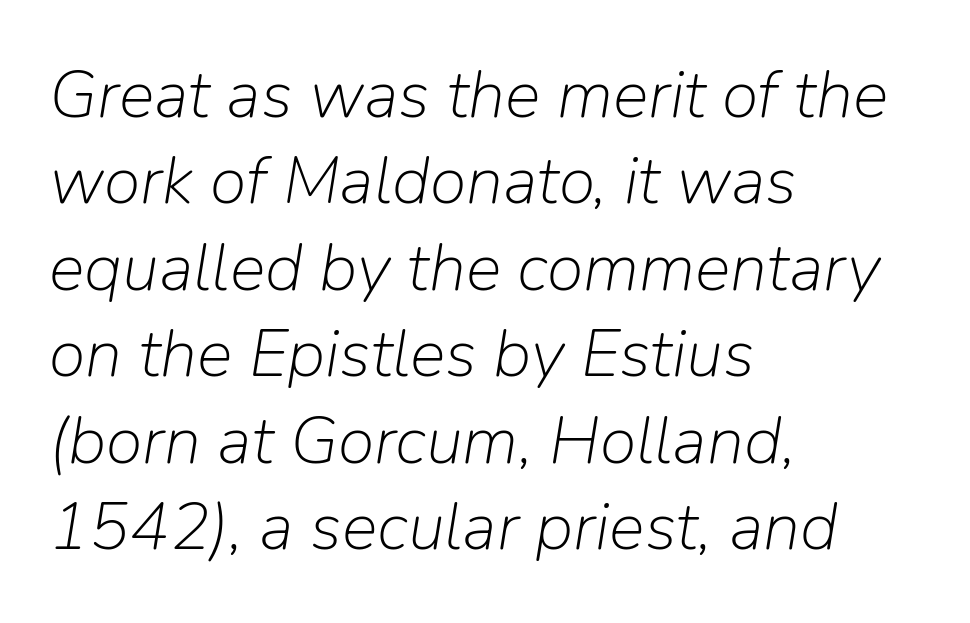
Normally led — the rows are evenly, conventionally spaced. This rendering uses left alignment, leaving the right contour irregular. The strokes carry an ordinary text weight at most. The area under the type is left untouched. Every character sits at an angle, as italics do. Compared with typical body copy, the letter spacing here is the same.
